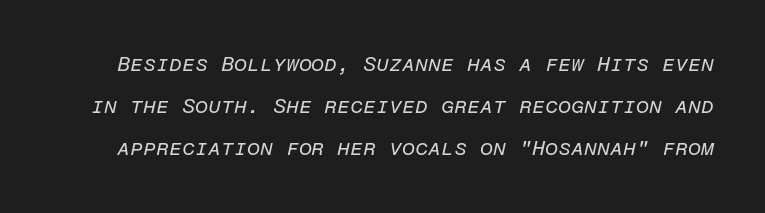
Q: Is the text bold? A: No.
Q: Is the text italic (slanted)? A: Yes, it leans right by about 12 degrees.
Q: Is the text underlined? A: No.
Q: Is the spacing between letters normal or unusually wide? A: Normal.
Q: Is the spacing between lines tight, normal or loose? A: Loose.
